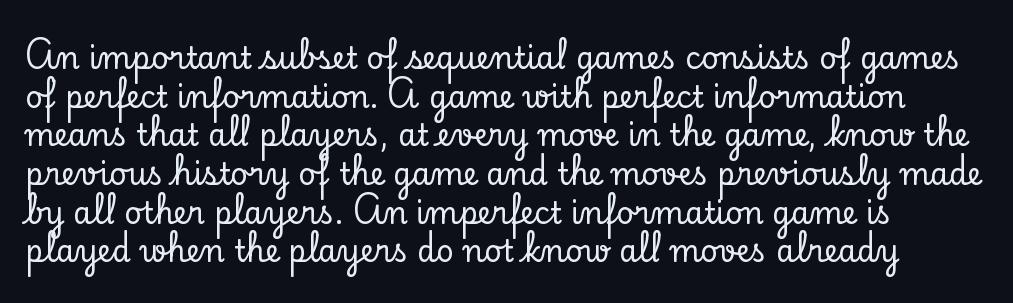
{"serif": "yes", "italic": "no", "width": "normal", "stroke_contrast": "low", "x_height": "small", "monospaced": "no", "underline": "no", "align": "left", "line_spacing": "normal", "line_spacing_ratio": 1.29, "letter_spacing": "normal", "letter_spacing_em": 0.0, "glyph_px": 30}
